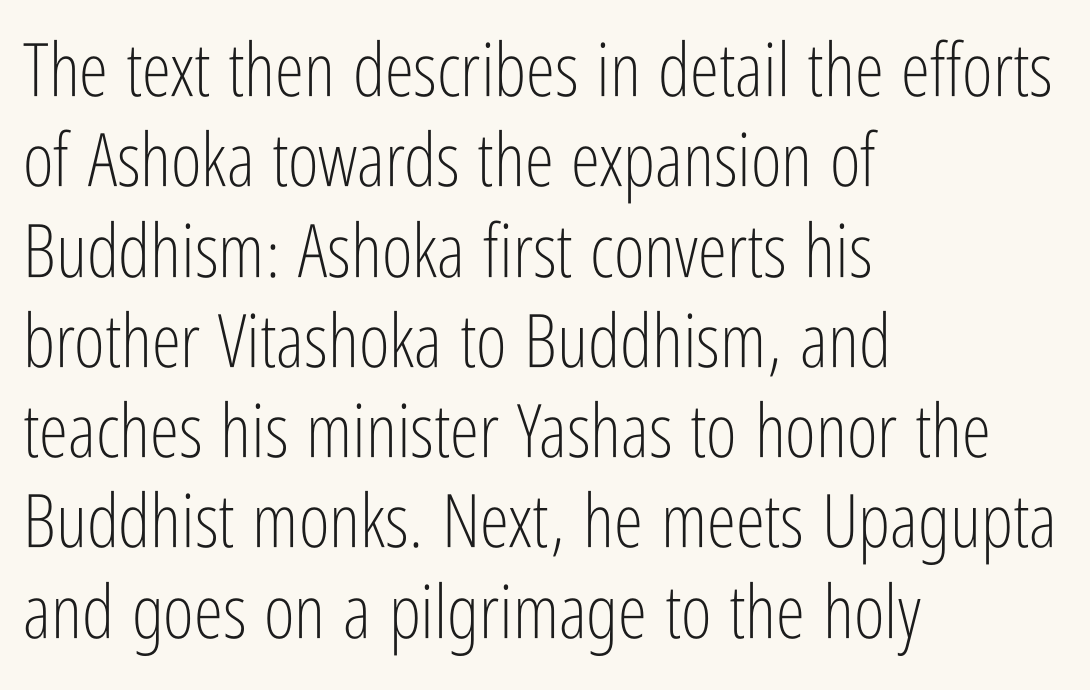
The image shows 74 px light, condensed sans-serif type, upright; set left-aligned, line spacing 1.22x, normal letter spacing, not underlined; low stroke contrast and a medium x-height.
